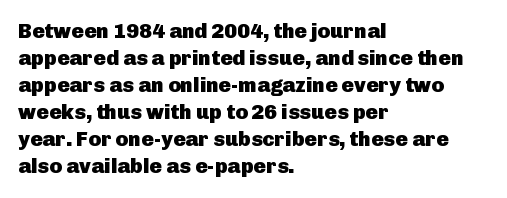
The space directly below the letters is spotless. In terms of leading, this rendering sits right in the middle. Notice how the stems are strictly vertical — no italics here. Honestly, the letter spacing is just normal — you wouldn't notice it. Typesetter's note: full bold, strokes at maximum text heaviness.
